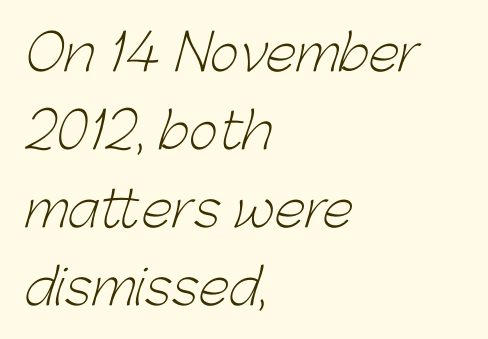
The image shows 50 px light sans-serif type; set left-aligned, normal line spacing (1.56x), normal letter spacing, not underlined; low stroke contrast and a medium x-height.
